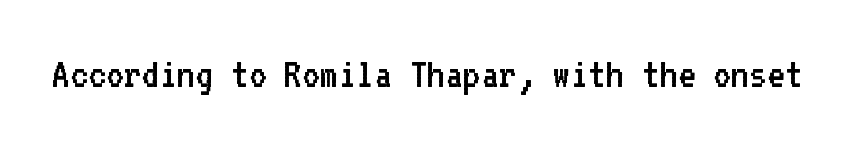
The image shows 43 px regular-weight sans-serif type, upright, monospaced; set normal letter spacing, not underlined; low stroke contrast and a medium x-height.
